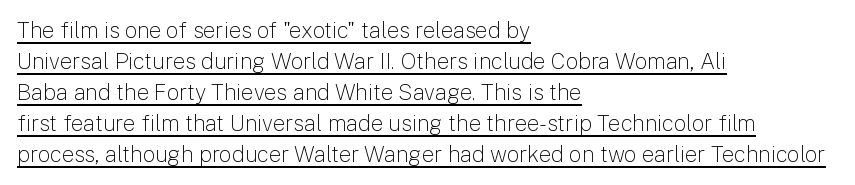
Q: Is the text bold? A: No.
Q: Is the text italic (slanted)? A: No, it is upright.
Q: Is the text underlined? A: Yes.
Q: How is the paragraph aligned? A: Left-aligned.
Q: Is the spacing between letters normal or unusually wide? A: Normal.
Q: Is the spacing between lines tight, normal or loose? A: Normal.
